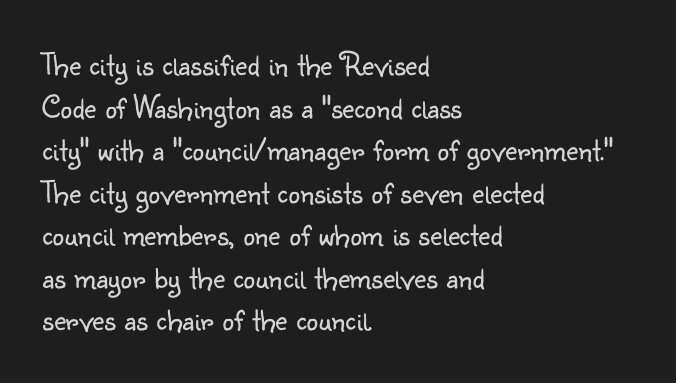
Letterform terminals end flat and unadorned throughout the passage. The lines sit at an ordinary, default distance from one another. Alignment: flush left. The typography opts for an upright posture over an oblique one. Do the characters align in a grid? No, the font is proportional. Vertical stems look standard width or narrower in stroke.
